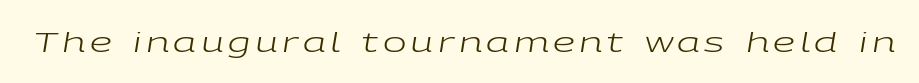
{"italic": "yes", "lean": "right", "slant_degrees": 9, "bold": "no", "weight": "regular", "width": "wide", "stroke_contrast": "low", "x_height": "medium", "monospaced": "no", "underline": "no", "glyph_px": 28}
